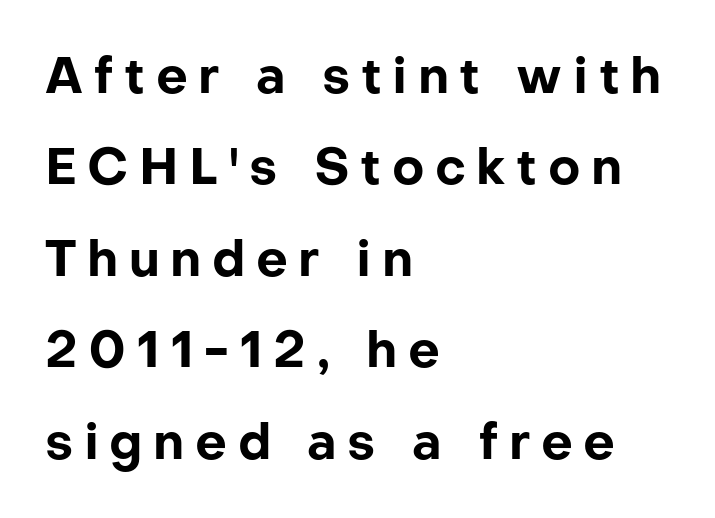
Q: Is the text bold? A: Yes.
Q: Is the text italic (slanted)? A: No, it is upright.
Q: Is the typeface a serif or a sans-serif typeface? A: Sans-serif.
Q: Is the text underlined? A: No.
Q: How is the paragraph aligned? A: Left-aligned.
Q: Is the spacing between letters normal or unusually wide? A: Unusually wide.
Q: Width (condensed, normal, or wide)? A: Normal.
Q: Stroke contrast? A: Low.
Q: x-height? A: Medium.
Q: Monospaced? A: No.
